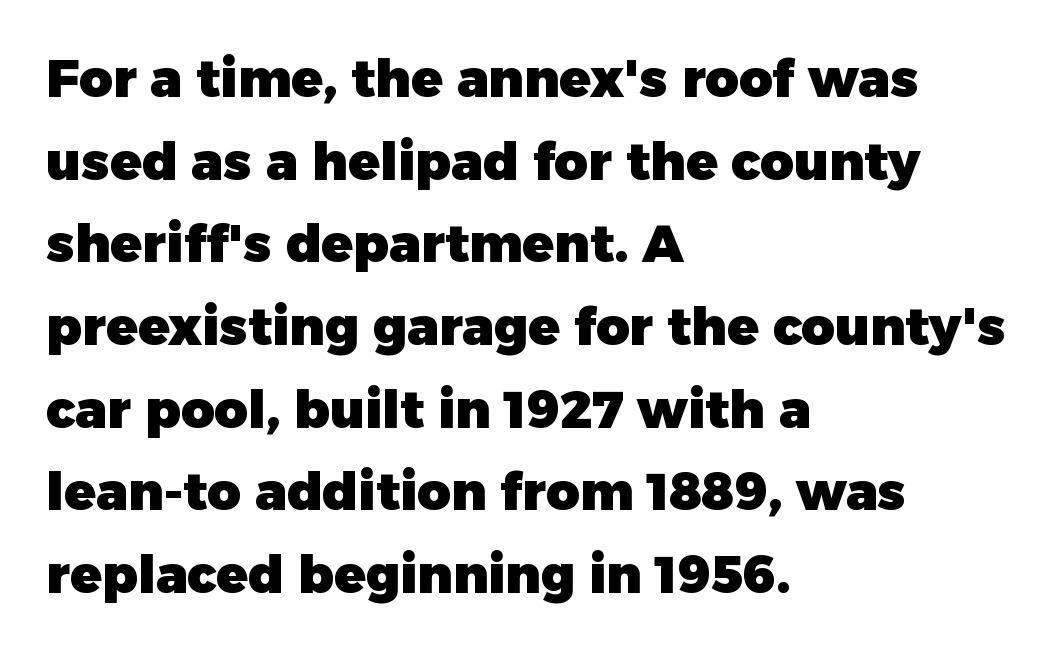
The image shows 52 px heavy sans-serif type, upright; set left-aligned, normal line spacing (1.59x), normal letter spacing, not underlined; low stroke contrast and a medium x-height.
